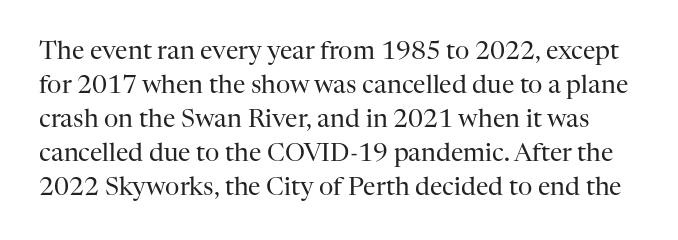
{"italic": "no", "bold": "no", "underline": "no", "line_spacing": "normal", "line_spacing_ratio": 1.36, "letter_spacing": "normal", "letter_spacing_em": 0.0, "glyph_px": 25}
